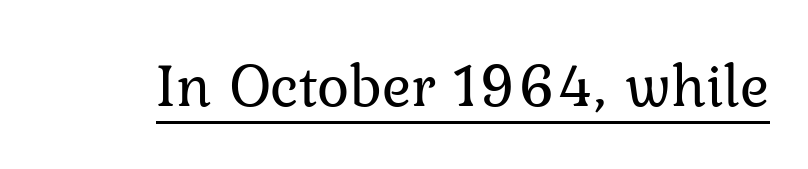
Note the varied advance widths — an 'i' is clearly narrower than an 'm'. The letterforms sit shoulder to shoulder at normal distance. Compared with undecorated copy, this sample adds a rule below the words. Designer's note — italics off, roman on. Classification — serif. The face looks like a standard text weight, possibly lighter.
